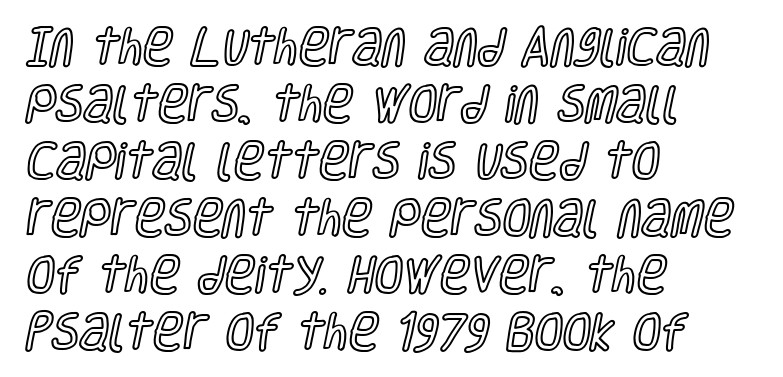
The image shows 41 px condensed type; set left-aligned, normal line spacing (1.39x), normal letter spacing, not underlined; a large x-height.
